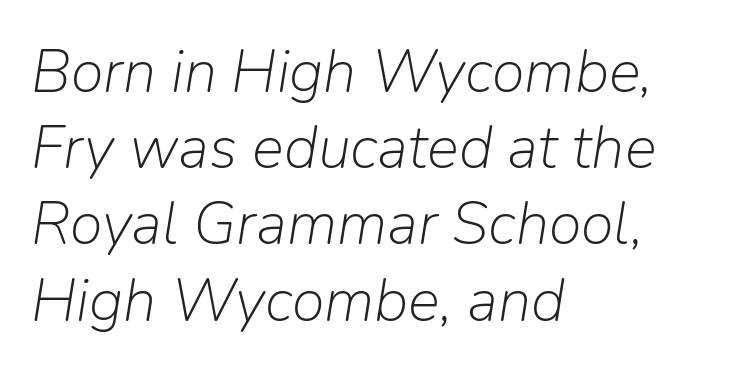
Left-aligned paragraph, ragged on the right. A clean baseline with only descenders dipping below it. The passage shown stacks its lines at a standard gap. Unbolded letterforms with no extra heft. Here the glyphs are tracked normally, forming tight word shapes.
